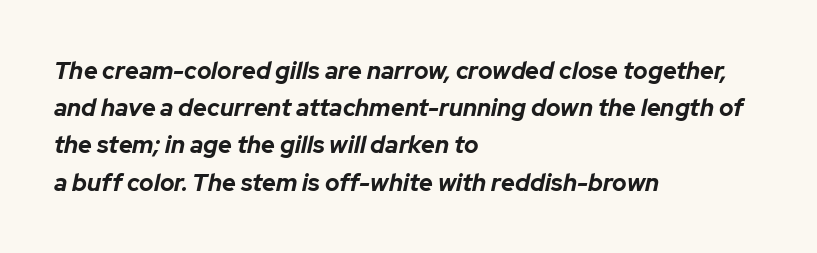
The image shows 24 px bold type, italic (leaning right); set left-aligned, normal line spacing (1.55x), normal letter spacing, not underlined.
